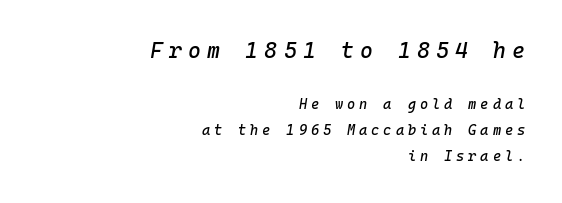
Q: Is the text italic (slanted)? A: Yes, it leans right by about 10 degrees.
Q: Is the text underlined? A: No.
Q: How is the paragraph aligned? A: Right-aligned.
Q: Is the spacing between letters normal or unusually wide? A: Unusually wide.
Q: Which block of text is set in a larger size, the first (top) or the second (bottom)? A: The first (top) one.
